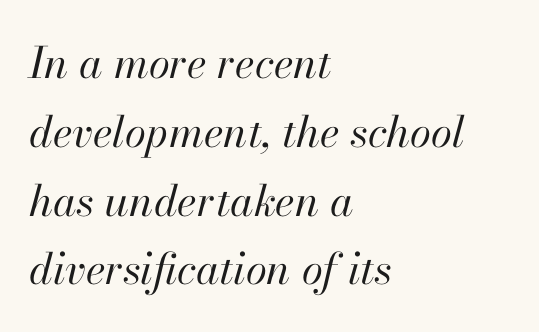
Q: Is the text bold? A: No.
Q: Is the text italic (slanted)? A: Yes, it leans right by about 13 degrees.
Q: Is the text underlined? A: No.
Q: How is the paragraph aligned? A: Left-aligned.
Q: Is the spacing between letters normal or unusually wide? A: Normal.
Q: Is the spacing between lines tight, normal or loose? A: Normal.
Q: Width (condensed, normal, or wide)? A: Normal.
Q: Stroke contrast? A: High.
Q: x-height? A: Small.
Q: Monospaced? A: No.
